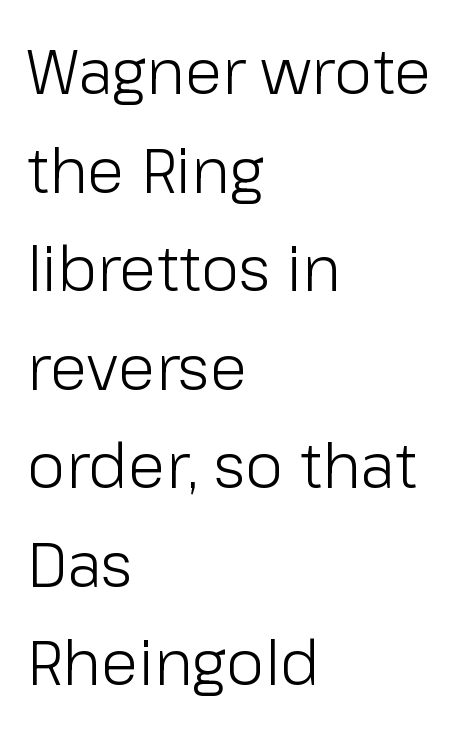
In terms of posture, this sample is upright. A normal amount of white space separates one row of letters from the next. The characters display no serif detailing; their extremities are plain. Honestly, the letter spacing is just normal — you wouldn't notice it.
